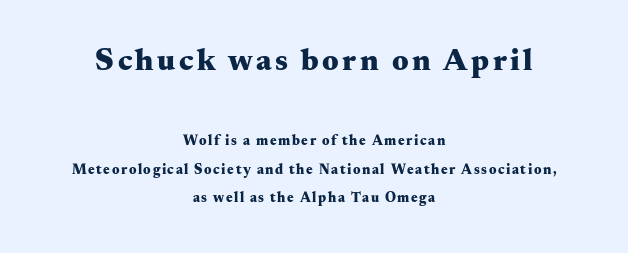
The passage shown is typed in a proportional face where columns would drift. Plain, unruled lines of type. Caption: upper text group enlarged, lower text group reduced. Does the lettering tilt? It doesn't — this is upright. Does the copy run flush right? No — it is centered line by line. These lines are composed in type with serifs.
